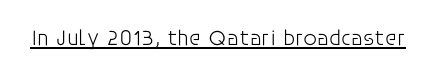
Does a line run under the words? Yes, clearly. Each word holds together tightly as a unit, with standard inter-letter gaps. When letters stand straight like this, we call the style roman or upright. Compared with a typical body face, this is equally light or lighter still.
